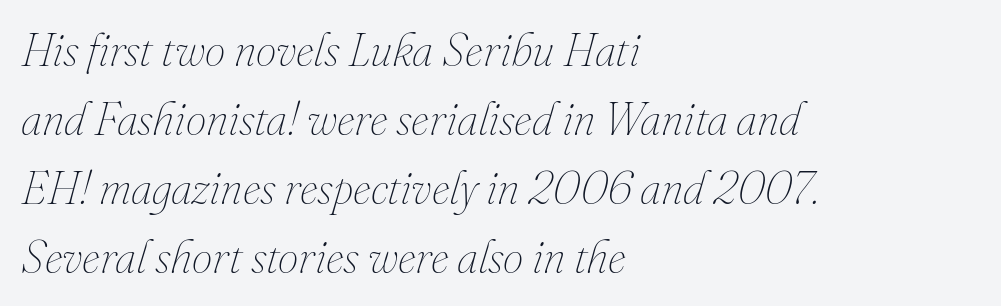
These lines were composed using italics. Quick note: interline space is typical. Plain, unruled lines of type. Weight: in the light-to-regular range.
